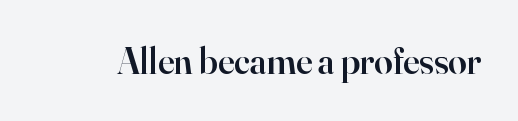
Q: Is the text bold? A: Semi-bold.
Q: Is the text italic (slanted)? A: No, it is upright.
Q: Is the typeface a serif or a sans-serif typeface? A: Serif.
Q: Is the text underlined? A: No.
Q: Is the spacing between letters normal or unusually wide? A: Normal.
Q: Width (condensed, normal, or wide)? A: Normal.
Q: Stroke contrast? A: High.
Q: x-height? A: Small.
Q: Monospaced? A: No.
